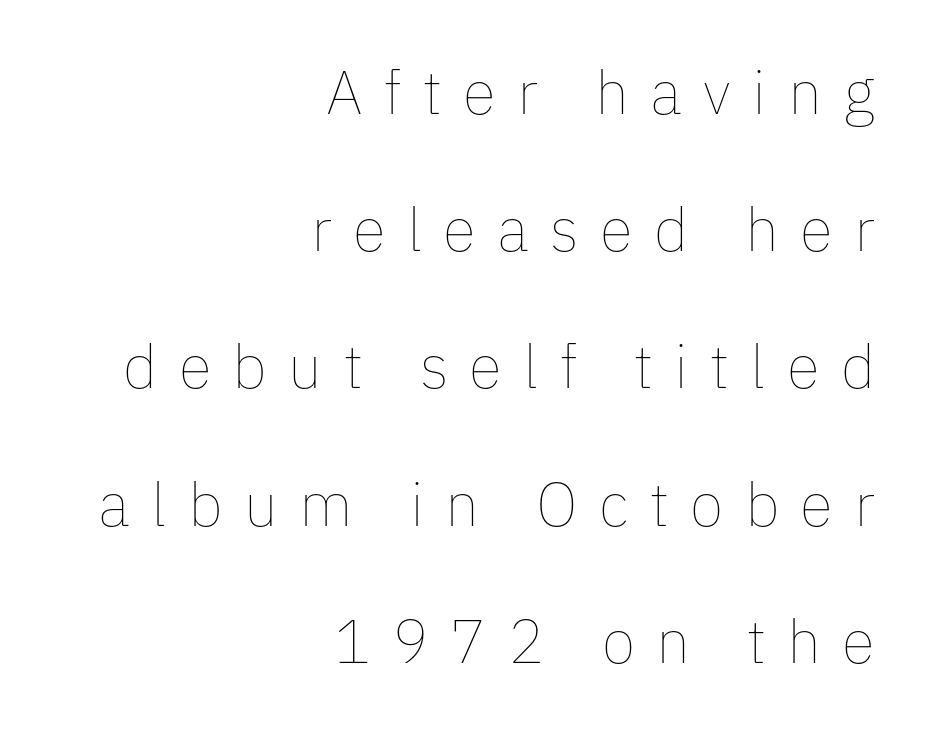
The lettering holds an erect, upright posture throughout. A typesetter would call this leading open, well beyond the default. Loose tracking; the words dissolve into strings of separated letters. Bare-footed words on every line. Do the characters align in a grid? No, the font is proportional. Is the block centered? No — it sits flush against the right margin.
